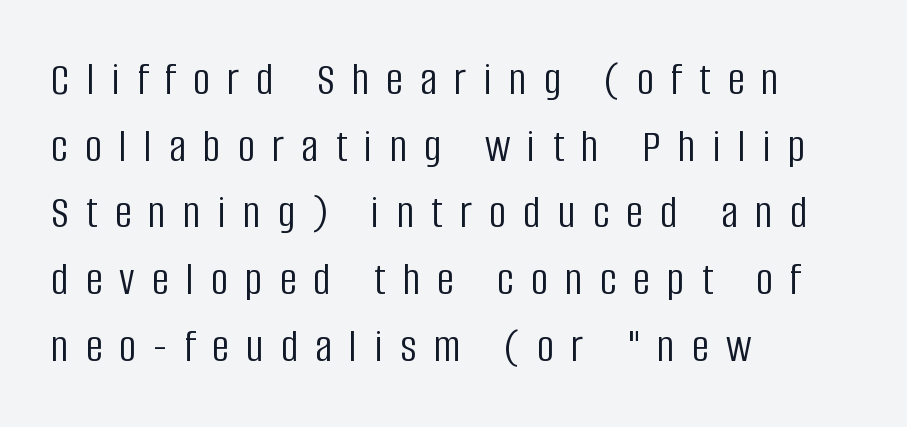
{"serif": "no", "italic": "no", "bold": "no", "weight": "light", "width": "condensed", "stroke_contrast": "low", "x_height": "large", "monospaced": "no", "underline": "no", "align": "left", "line_spacing": "normal", "line_spacing_ratio": 1.42, "letter_spacing": "wide", "letter_spacing_em": 0.37, "glyph_px": 47}
